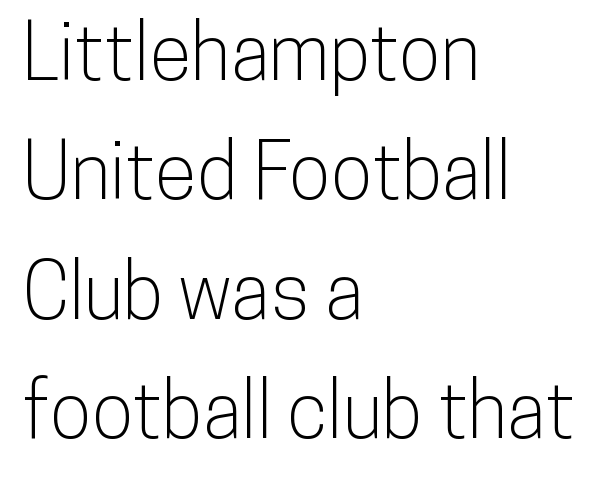
Q: Is the text italic (slanted)? A: No, it is upright.
Q: Is the typeface a serif or a sans-serif typeface? A: Sans-serif.
Q: Is the text underlined? A: No.
Q: How is the paragraph aligned? A: Left-aligned.
Q: Is the spacing between letters normal or unusually wide? A: Normal.
Q: Is the spacing between lines tight, normal or loose? A: Normal.
Q: Width (condensed, normal, or wide)? A: Condensed.
Q: Stroke contrast? A: Low.
Q: x-height? A: Medium.
Q: Monospaced? A: No.
